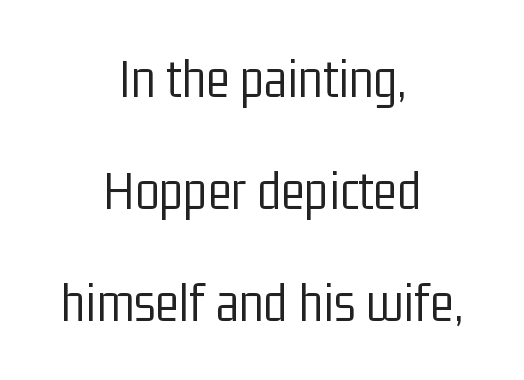
{"serif": "no", "italic": "no", "bold": "no", "weight": "light", "width": "condensed", "stroke_contrast": "low", "x_height": "medium", "monospaced": "no", "underline": "no", "align": "center", "line_spacing": "loose", "line_spacing_ratio": 2.0, "letter_spacing": "normal", "letter_spacing_em": 0.0, "glyph_px": 56}
